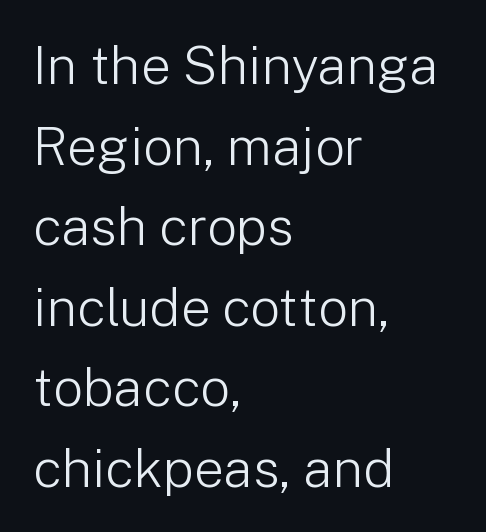
Q: Is the text bold? A: No.
Q: Is the text italic (slanted)? A: No, it is upright.
Q: Is the typeface a serif or a sans-serif typeface? A: Sans-serif.
Q: Is the text underlined? A: No.
Q: How is the paragraph aligned? A: Left-aligned.
Q: Is the spacing between letters normal or unusually wide? A: Normal.
Q: Is the spacing between lines tight, normal or loose? A: Normal.
Q: Width (condensed, normal, or wide)? A: Normal.
Q: Stroke contrast? A: Low.
Q: x-height? A: Medium.
Q: Monospaced? A: No.
